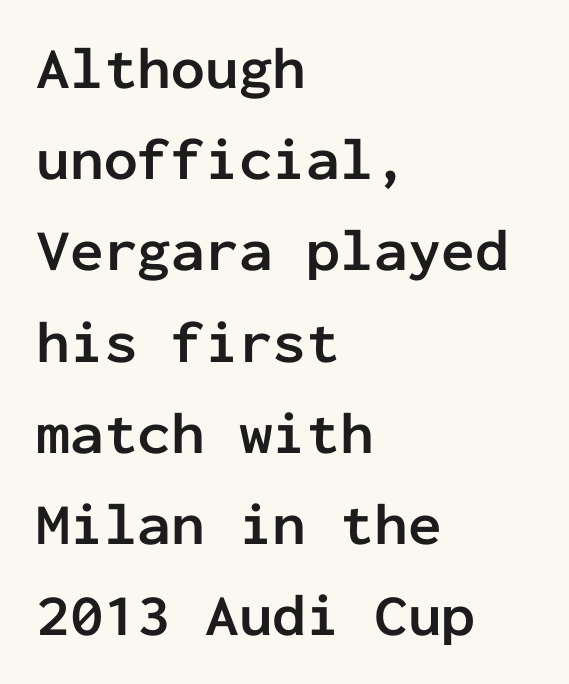
No italicization has been applied; the sample stays upright. A classic flush-left, rag-right setting is used for this passage. Letterform terminals end flat and unadorned throughout the passage. The face used here is monospaced, like something from a code editor.
